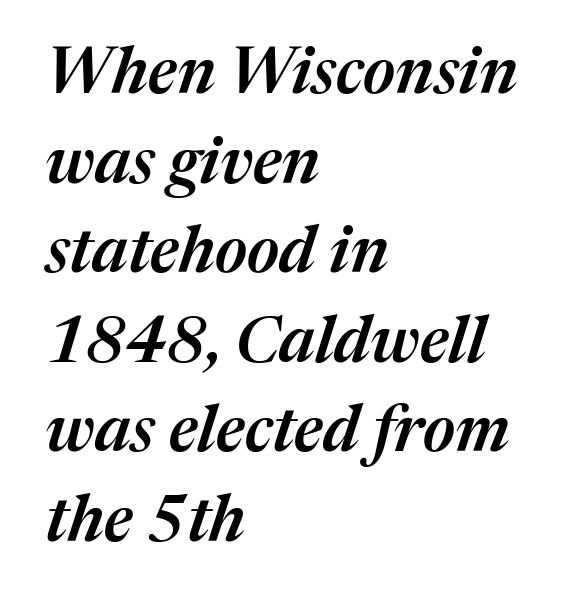
Q: Is the text bold? A: Semi-bold.
Q: Is the text italic (slanted)? A: Yes, it leans right by about 17 degrees.
Q: Is the text underlined? A: No.
Q: How is the paragraph aligned? A: Left-aligned.
Q: Is the spacing between letters normal or unusually wide? A: Normal.
Q: Is the spacing between lines tight, normal or loose? A: Normal.
Q: Width (condensed, normal, or wide)? A: Normal.
Q: Stroke contrast? A: Medium.
Q: x-height? A: Medium.
Q: Monospaced? A: No.
